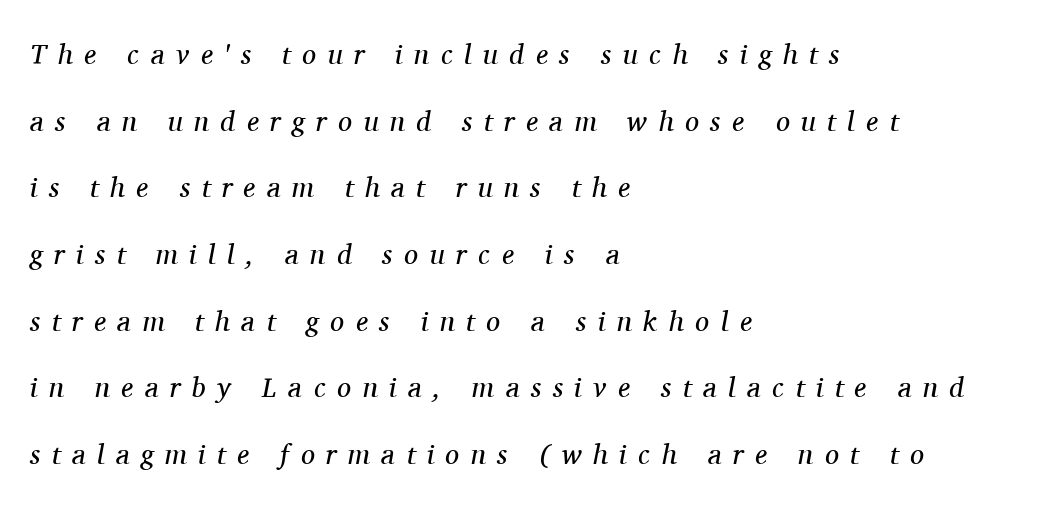
Q: Is the text bold? A: No.
Q: Is the text italic (slanted)? A: Yes, it leans right by about 11 degrees.
Q: Is the typeface a serif or a sans-serif typeface? A: Serif.
Q: Is the text underlined? A: No.
Q: How is the paragraph aligned? A: Left-aligned.
Q: Is the spacing between letters normal or unusually wide? A: Unusually wide.
Q: Is the spacing between lines tight, normal or loose? A: Loose.
Q: Width (condensed, normal, or wide)? A: Normal.
Q: Stroke contrast? A: Medium.
Q: x-height? A: Medium.
Q: Monospaced? A: No.
